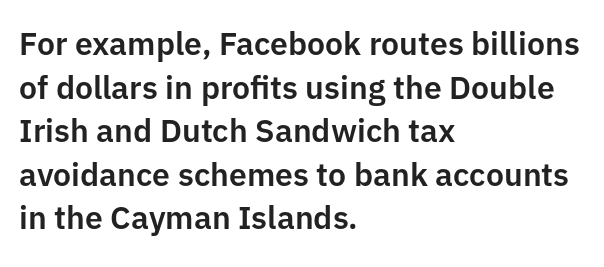
{"serif": "no", "italic": "no", "width": "normal", "stroke_contrast": "low", "x_height": "medium", "monospaced": "no", "underline": "no", "align": "left", "line_spacing": "normal", "line_spacing_ratio": 1.36, "letter_spacing": "normal", "letter_spacing_em": 0.0, "glyph_px": 32}
